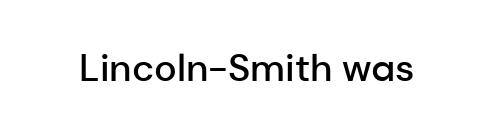
{"serif": "no", "italic": "no", "bold": "semi", "weight": "semibold", "width": "normal", "stroke_contrast": "low", "x_height": "medium", "monospaced": "no", "underline": "no", "letter_spacing": "normal", "letter_spacing_em": 0.0, "glyph_px": 38}
